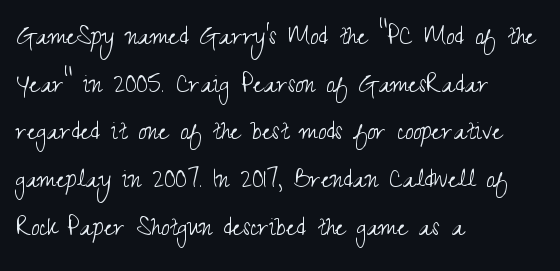
The image shows 30 px light, condensed sans-serif type, upright; set left-aligned, normal line spacing (1.59x), normal letter spacing, not underlined; medium stroke contrast and a small x-height.
